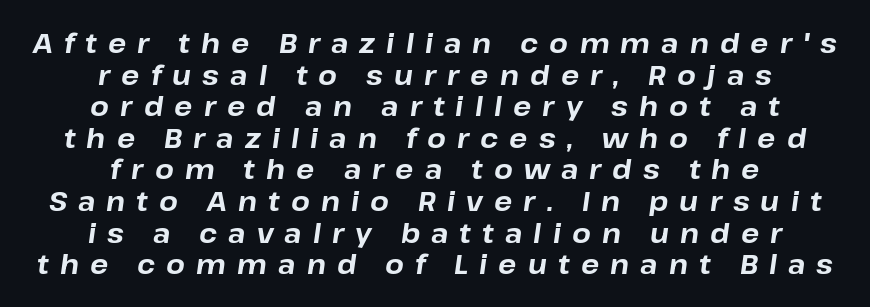
Q: Is the text bold? A: Yes.
Q: Is the text italic (slanted)? A: Yes, it leans right by about 8 degrees.
Q: Is the text underlined? A: No.
Q: How is the paragraph aligned? A: Centered.
Q: Is the spacing between letters normal or unusually wide? A: Unusually wide.
